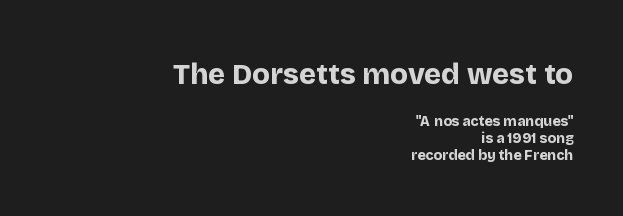
The axis of the letterforms is exactly vertical. Look at the bottom of the vertical strokes: they stop flat, with no serifs. Layout note: lines flush right. Which of the two is more prominent by size? The first, at the top. The strokes are fattened all the way to bold. Tracking value appears to be zero — textbook default spacing.
